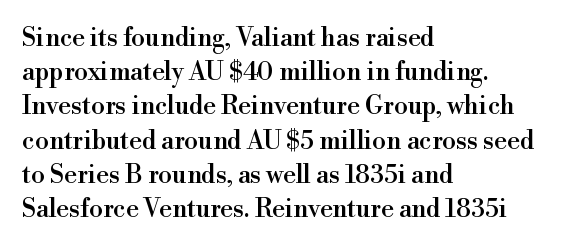
The image shows 25 px text type, upright; set left-aligned, normal line spacing (1.37x), normal letter spacing, not underlined.
